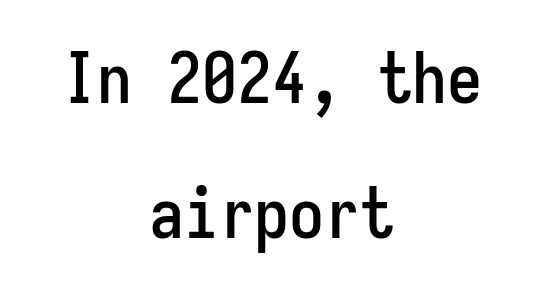
{"serif": "no", "italic": "no", "width": "condensed", "stroke_contrast": "low", "x_height": "medium", "monospaced": "yes", "underline": "no", "align": "center", "line_spacing": "loose", "line_spacing_ratio": 1.93, "letter_spacing": "normal", "letter_spacing_em": 0.0, "glyph_px": 70}
